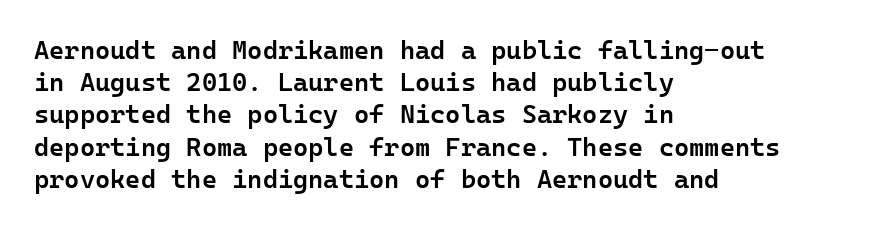
Italic? Not at all — the glyphs are vertical. The space beneath each line is pristine and unruled. Stems and bowls a touch heavier than normal — semibold. The paragraph shown leans on its left margin.
